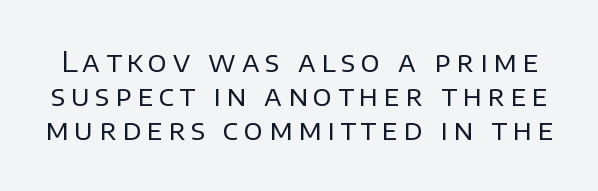
{"serif": "no", "italic": "no", "bold": "no", "weight": "regular", "width": "normal", "stroke_contrast": "low", "x_height": "large", "monospaced": "no", "underline": "no", "line_spacing_ratio": 1.22, "letter_spacing": "wide", "letter_spacing_em": 0.2, "glyph_px": 28}
